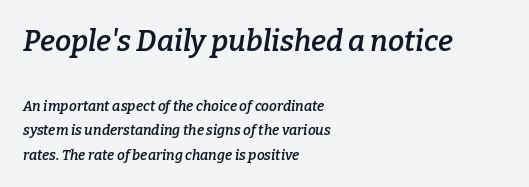
The image shows 29 px semibold serif type, italic (leaning right); set left-aligned, line spacing 1.75x, normal letter spacing, not underlined; the first (top) block is 2.07x larger; low stroke contrast and a medium x-height.
